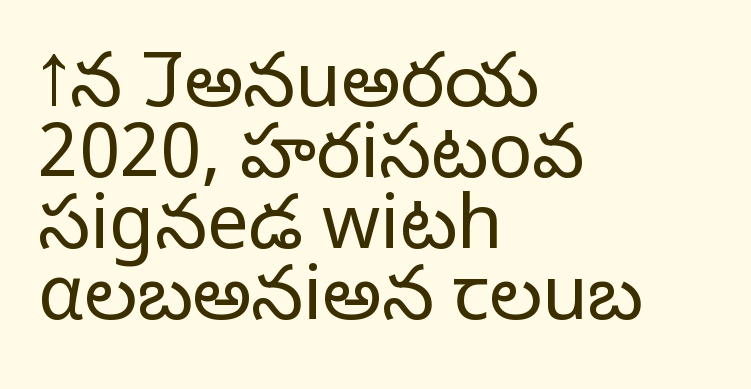
The image shows 74 px light sans-serif type, upright; set left-aligned, tight line spacing (0.96x), normal letter spacing, not underlined; low stroke contrast and a medium x-height.
